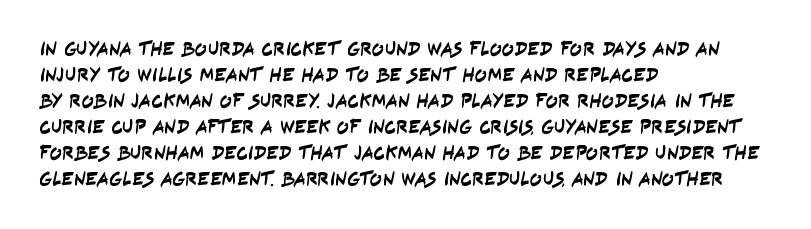
Q: Is the text underlined? A: No.
Q: How is the paragraph aligned? A: Left-aligned.
Q: Is the spacing between letters normal or unusually wide? A: Normal.
Q: Is the spacing between lines tight, normal or loose? A: Normal.
